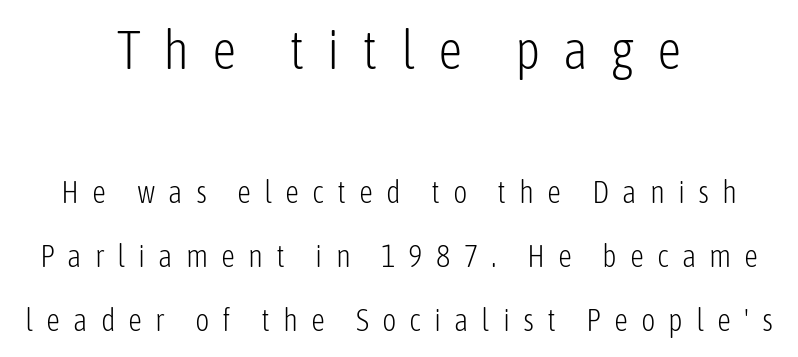
Q: Is the text bold? A: No.
Q: Is the text italic (slanted)? A: No, it is upright.
Q: Is the typeface a serif or a sans-serif typeface? A: Sans-serif.
Q: Is the text underlined? A: No.
Q: How is the paragraph aligned? A: Centered.
Q: Is the spacing between letters normal or unusually wide? A: Unusually wide.
Q: Is the spacing between lines tight, normal or loose? A: Loose.
Q: Which block of text is set in a larger size, the first (top) or the second (bottom)? A: The first (top) one.
Q: Width (condensed, normal, or wide)? A: Condensed.
Q: Stroke contrast? A: Low.
Q: x-height? A: Medium.
Q: Monospaced? A: No.
